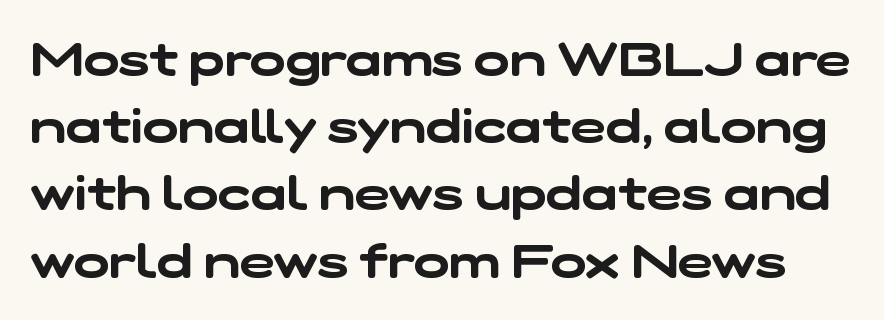
Q: Is the typeface a serif or a sans-serif typeface? A: Sans-serif.
Q: Is the text underlined? A: No.
Q: Is the spacing between letters normal or unusually wide? A: Normal.
Q: Is the spacing between lines tight, normal or loose? A: Normal.
Q: Width (condensed, normal, or wide)? A: Wide.
Q: Stroke contrast? A: Low.
Q: x-height? A: Medium.
Q: Monospaced? A: No.
